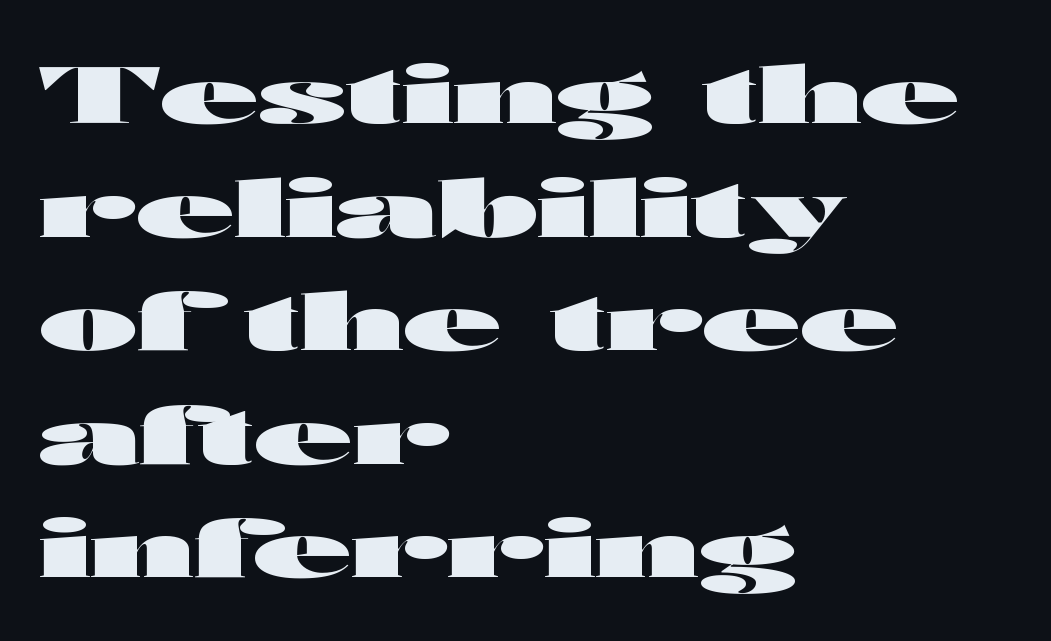
{"serif": "no", "italic": "no", "bold": "yes", "weight": "heavy", "width": "wide", "stroke_contrast": "high", "x_height": "medium", "monospaced": "no", "underline": "no", "align": "left", "line_spacing": "normal", "line_spacing_ratio": 1.42, "letter_spacing": "normal", "letter_spacing_em": 0.0, "glyph_px": 80}
